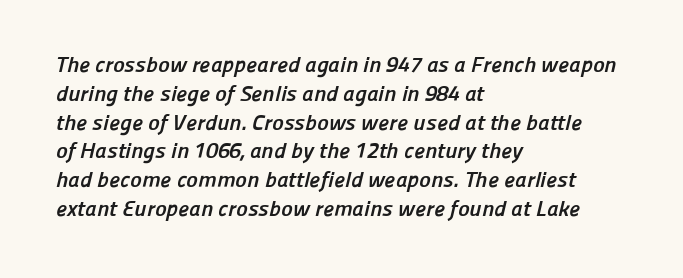
The image shows 22 px bold type; set left-aligned, normal line spacing (1.31x), normal letter spacing, not underlined.
